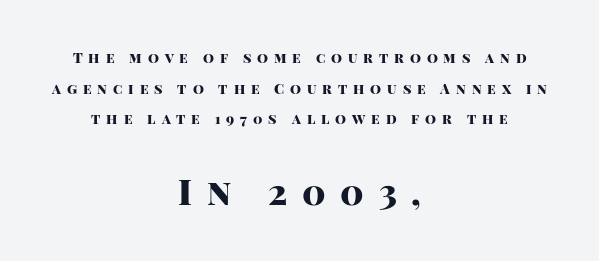
Each line is balanced around a shared central axis. Honestly, the letter spacing is so wide it's the main thing you notice. Students, observe: this is what heavily led, spacious text looks like. Font category for this specimen: sans-serif. Varying glyph widths throughout — classic text-font behaviour. The font's upright variant was chosen for this text.
